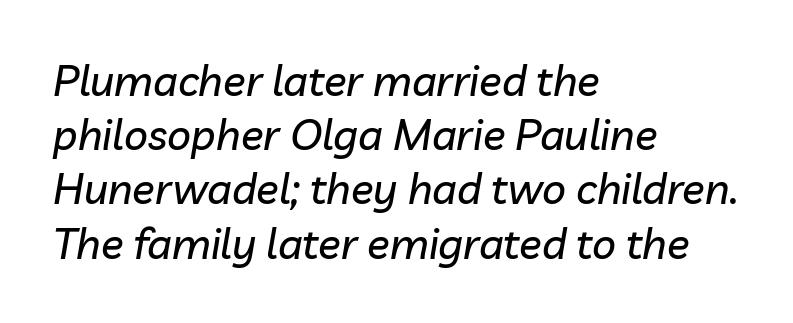
{"italic": "yes", "lean": "right", "slant_degrees": 10, "width": "normal", "stroke_contrast": "low", "x_height": "medium", "monospaced": "no", "underline": "no", "align": "left", "line_spacing": "normal", "line_spacing_ratio": 1.29, "letter_spacing": "normal", "letter_spacing_em": 0.0, "glyph_px": 42}
